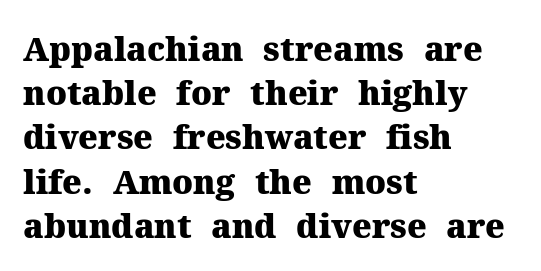
Q: Is the text bold? A: Yes.
Q: Is the text italic (slanted)? A: No, it is upright.
Q: Is the typeface a serif or a sans-serif typeface? A: Serif.
Q: Is the text underlined? A: No.
Q: How is the paragraph aligned? A: Left-aligned.
Q: Is the spacing between letters normal or unusually wide? A: Normal.
Q: Is the spacing between lines tight, normal or loose? A: Normal.
Q: Width (condensed, normal, or wide)? A: Normal.
Q: Stroke contrast? A: Medium.
Q: x-height? A: Medium.
Q: Monospaced? A: No.
